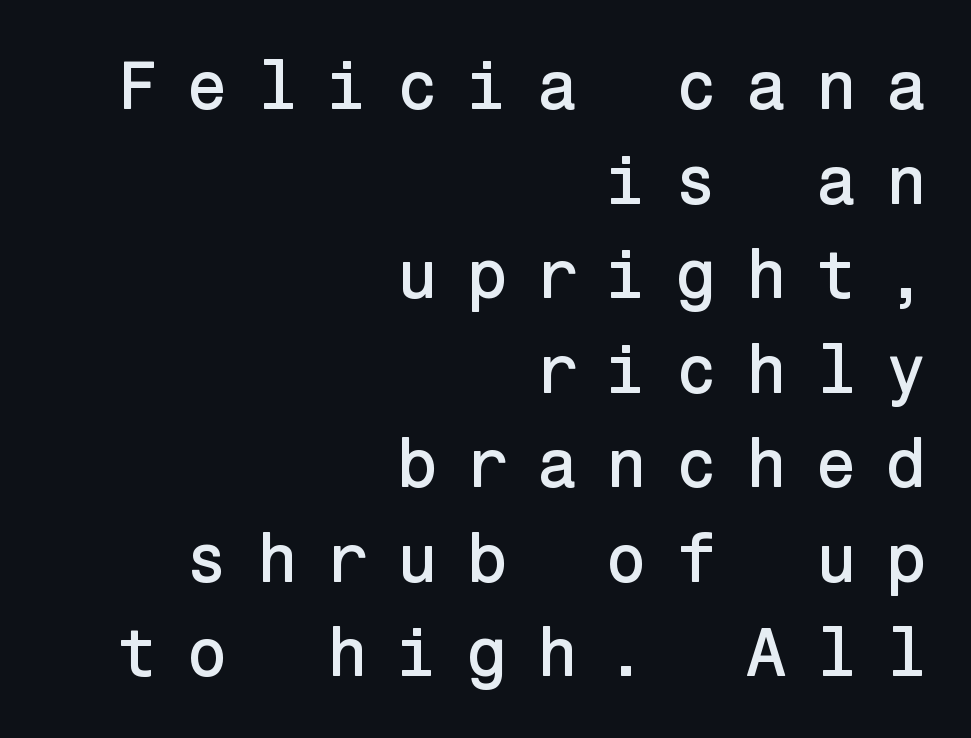
{"serif": "no", "italic": "no", "width": "normal", "stroke_contrast": "low", "x_height": "medium", "underline": "no", "align": "right", "line_spacing": "normal", "line_spacing_ratio": 1.39, "letter_spacing": "wide", "letter_spacing_em": 0.41, "glyph_px": 68}
